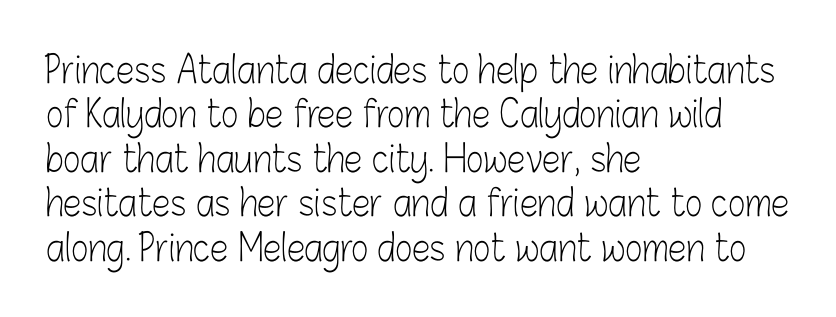
{"serif": "no", "italic": "no", "bold": "no", "weight": "light", "width": "condensed", "stroke_contrast": "low", "x_height": "medium", "monospaced": "no", "underline": "no", "align": "left", "line_spacing_ratio": 1.2, "letter_spacing": "normal", "letter_spacing_em": 0.0, "glyph_px": 37}
